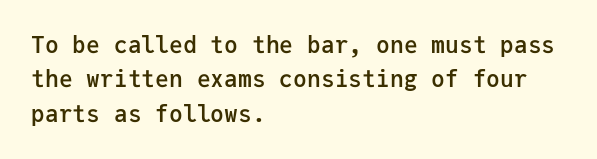
Q: Is the text bold? A: Semi-bold.
Q: Is the text italic (slanted)? A: No, it is upright.
Q: Is the text underlined? A: No.
Q: How is the paragraph aligned? A: Left-aligned.
Q: Is the spacing between letters normal or unusually wide? A: Normal.
Q: Is the spacing between lines tight, normal or loose? A: Normal.
